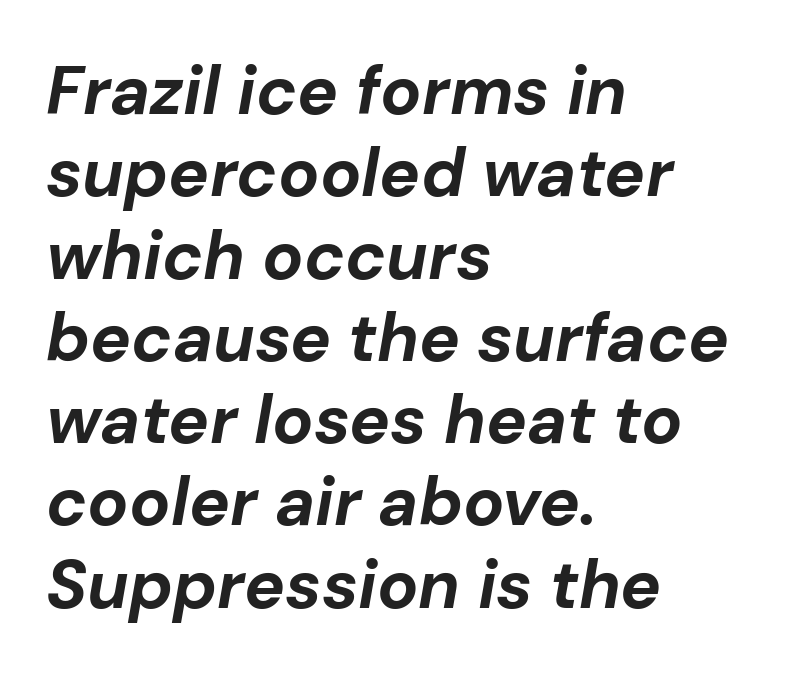
{"italic": "yes", "lean": "right", "slant_degrees": 10, "bold": "yes", "weight": "bold", "width": "normal", "stroke_contrast": "low", "x_height": "medium", "monospaced": "no", "underline": "no", "align": "left", "line_spacing_ratio": 1.21, "letter_spacing": "normal", "letter_spacing_em": 0.0, "glyph_px": 68}
